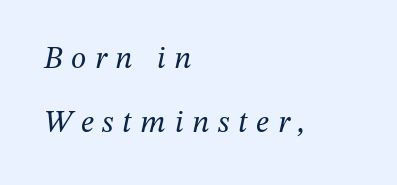
The image shows 31 px regular-weight serif type, italic (leaning right); set left-aligned, loose line spacing (2.07x), unusually wide letter spacing (+0.28 em), not underlined; medium stroke contrast and a medium x-height.
